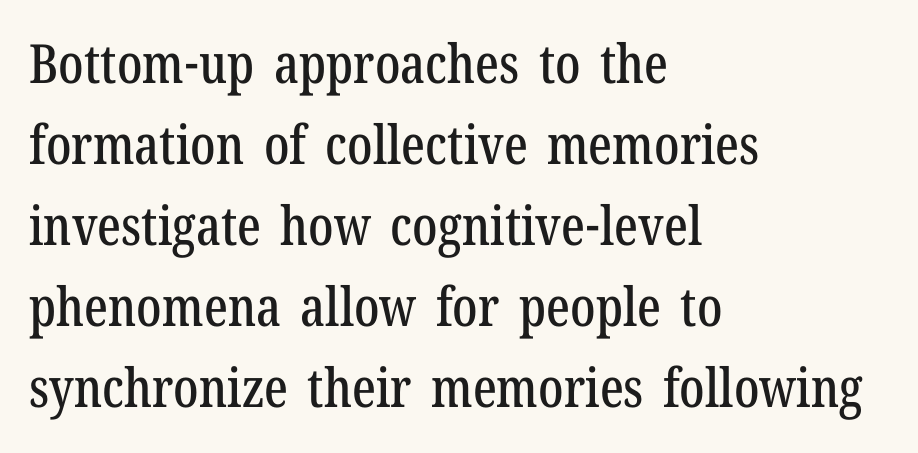
{"serif": "yes", "italic": "no", "width": "condensed", "stroke_contrast": "low", "x_height": "medium", "monospaced": "no", "underline": "no", "align": "left", "line_spacing": "normal", "line_spacing_ratio": 1.5, "letter_spacing": "normal", "letter_spacing_em": 0.0, "glyph_px": 54}
